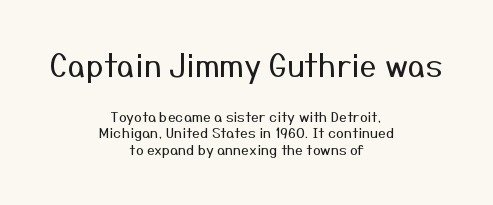
The image shows 31 px regular-weight sans-serif type, upright; set centered, line spacing 1.19x, normal letter spacing, not underlined; the first (top) block is 2.21x larger; medium stroke contrast and a medium x-height.
